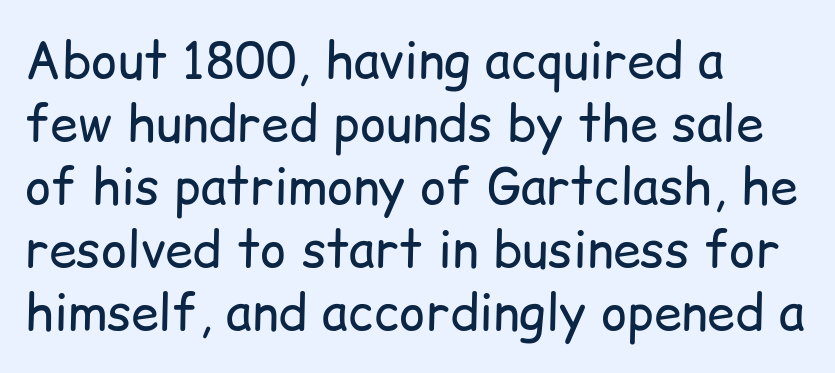
The image shows 50 px regular-weight sans-serif type, upright; set left-aligned, normal line spacing (1.26x), normal letter spacing, not underlined; low stroke contrast and a medium x-height.
